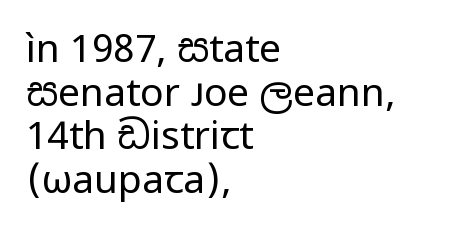
The image shows 39 px regular-weight sans-serif type, upright; set left-aligned, tight line spacing (1.12x), normal letter spacing, not underlined; low stroke contrast and a medium x-height.
